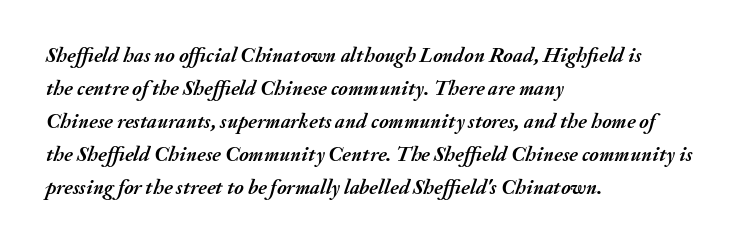
The image shows 21 px bold type, italic (leaning right); set left-aligned, normal line spacing (1.57x), normal letter spacing, not underlined.
